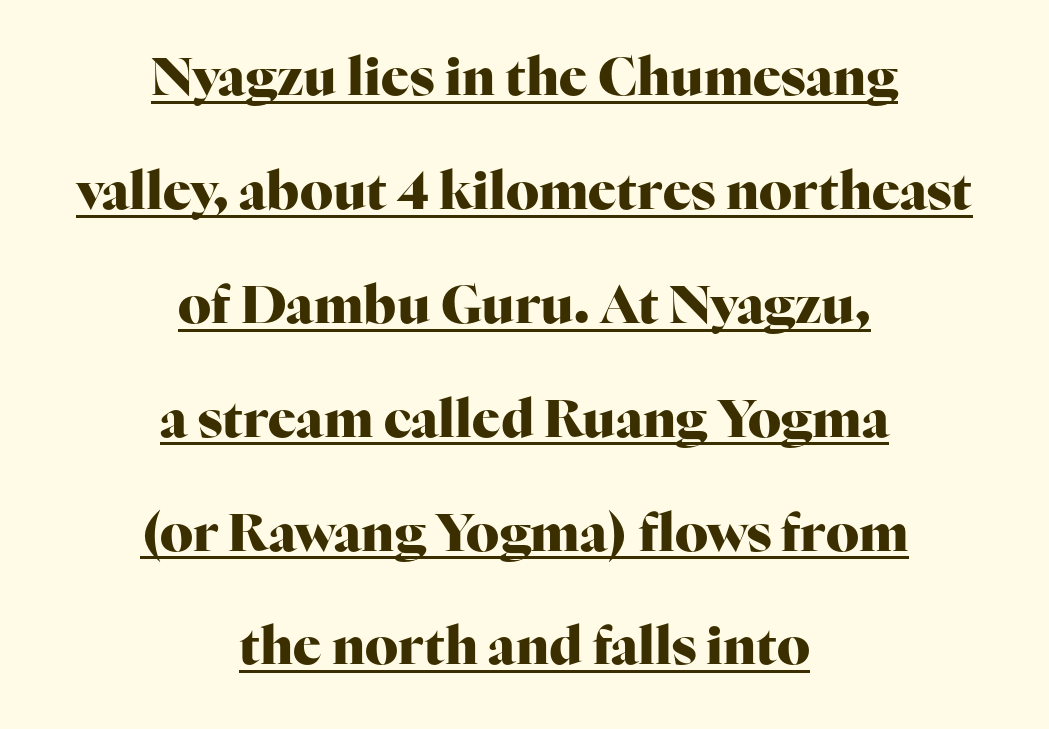
The image shows 52 px heavy serif type, upright; set centered, loose line spacing (2.19x), normal letter spacing, underlined; high stroke contrast and a medium x-height.
